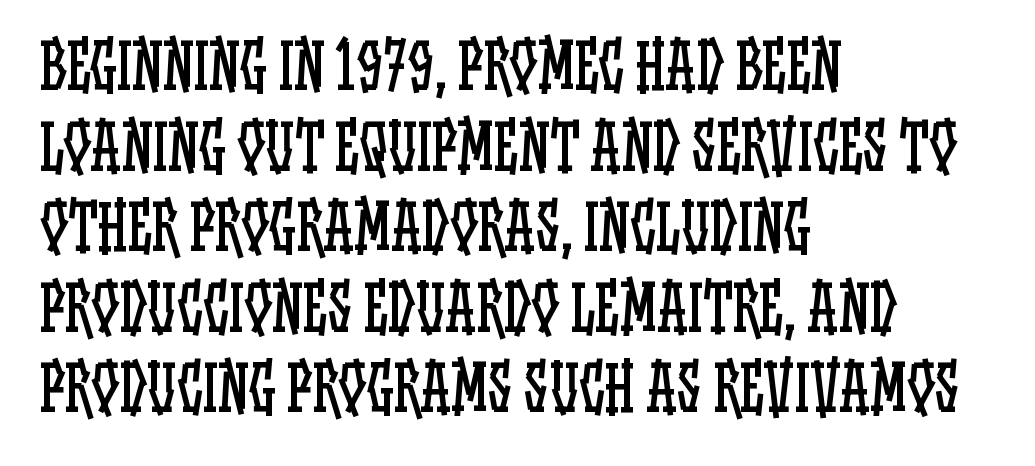
{"italic": "no", "bold": "no", "weight": "regular", "width": "condensed", "stroke_contrast": "low", "x_height": "large", "monospaced": "no", "underline": "no", "align": "left", "line_spacing": "normal", "line_spacing_ratio": 1.3, "letter_spacing": "normal", "letter_spacing_em": 0.0, "glyph_px": 62}
